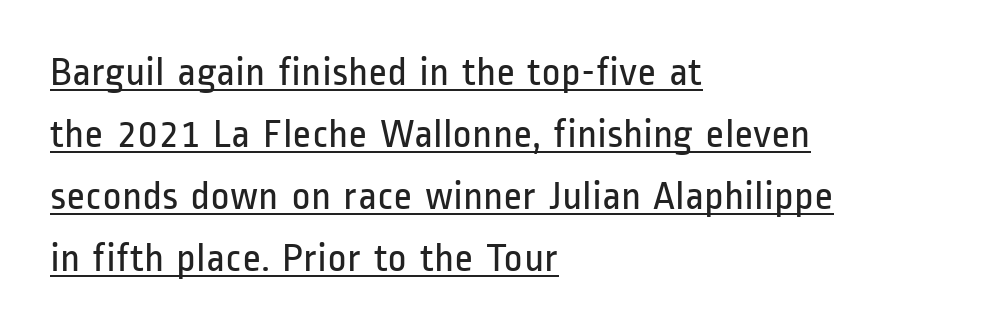
The image shows 41 px regular-weight, condensed sans-serif type, upright; set left-aligned, normal line spacing (1.51x), normal letter spacing, underlined; low stroke contrast and a medium x-height.
